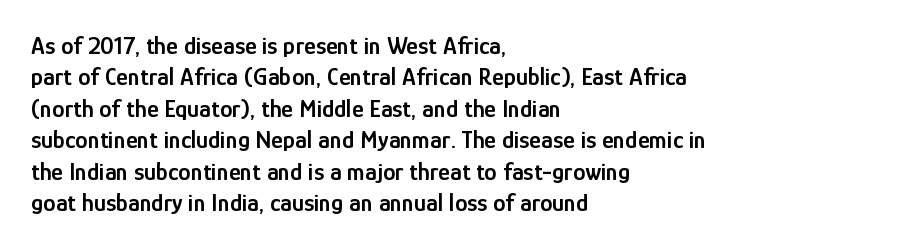
The image shows 25 px text type, upright; set left-aligned, normal line spacing (1.26x), normal letter spacing, not underlined.
